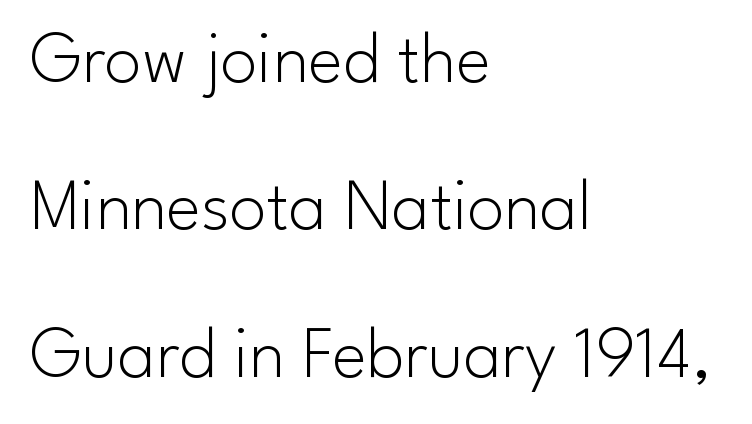
The image shows 74 px light sans-serif type, upright; set left-aligned, loose line spacing (1.99x), normal letter spacing, not underlined; low stroke contrast and a small x-height.
